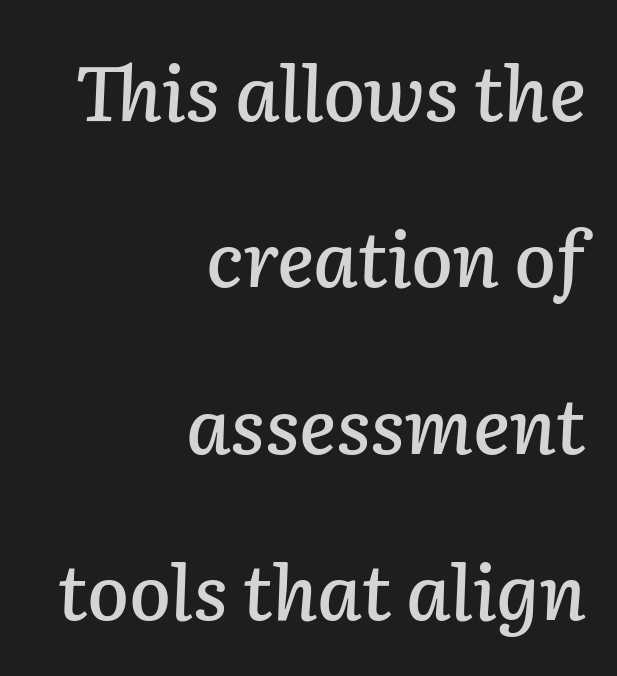
{"italic": "yes", "lean": "right", "slant_degrees": 2, "width": "normal", "stroke_contrast": "low", "x_height": "medium", "monospaced": "no", "underline": "no", "align": "right", "line_spacing": "loose", "line_spacing_ratio": 2.19, "letter_spacing": "normal", "letter_spacing_em": 0.0, "glyph_px": 76}
